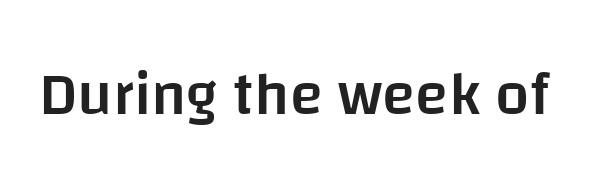
The image shows 61 px semibold sans-serif type, upright; set normal letter spacing, not underlined; low stroke contrast and a large x-height.
